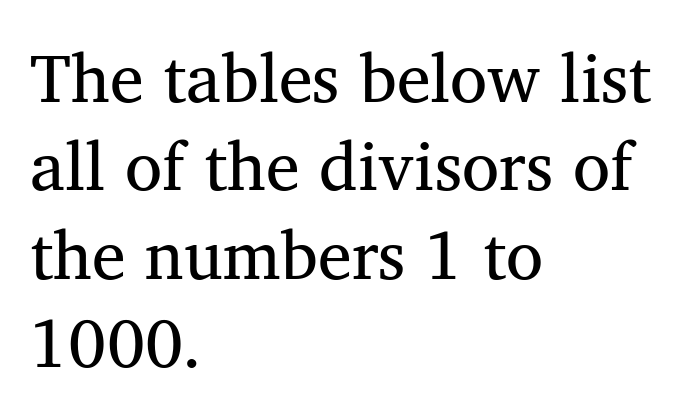
{"serif": "yes", "bold": "no", "weight": "regular", "width": "normal", "stroke_contrast": "medium", "x_height": "medium", "monospaced": "no", "underline": "no", "align": "left", "line_spacing": "normal", "line_spacing_ratio": 1.3, "letter_spacing": "normal", "letter_spacing_em": 0.0, "glyph_px": 68}
